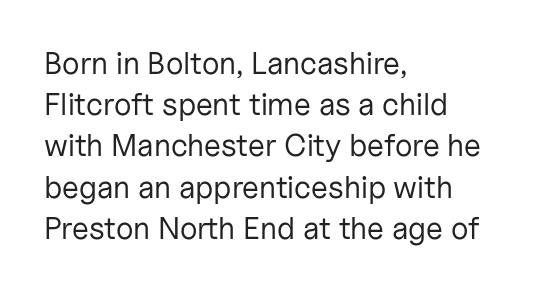
{"serif": "no", "italic": "no", "bold": "no", "weight": "regular", "width": "normal", "stroke_contrast": "low", "x_height": "medium", "monospaced": "no", "underline": "no", "align": "left", "line_spacing": "normal", "line_spacing_ratio": 1.33, "letter_spacing": "normal", "letter_spacing_em": 0.0, "glyph_px": 31}
